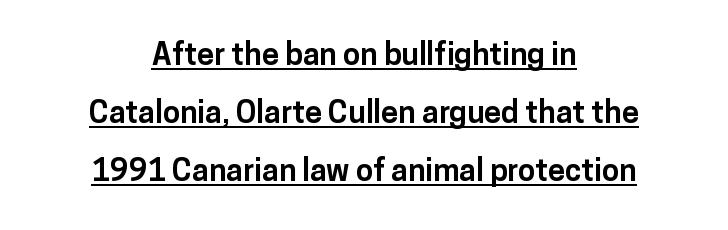
Caption: standard tracking, unaltered. Does the lettering tilt? It doesn't — this is upright. Beneath each row of characters lies a ruled line. Character widths vary here, with narrow letters taking less room than wide ones. In terms of letterform style, serifs are entirely absent. The passage is arranged like a title page — every line centered.
